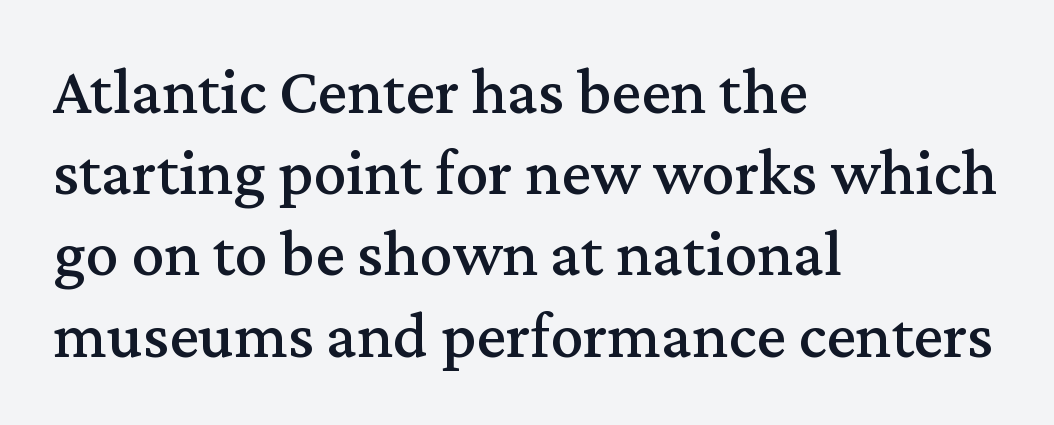
The image shows 66 px serif type, upright; set left-aligned, line spacing 1.23x, normal letter spacing, not underlined; medium stroke contrast and a medium x-height.
